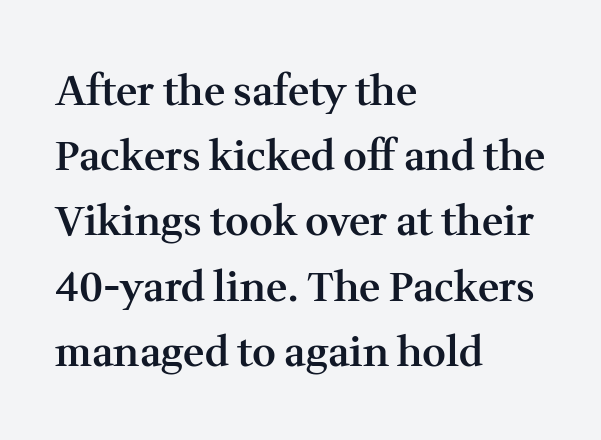
Q: Is the text bold? A: Semi-bold.
Q: Is the text italic (slanted)? A: No, it is upright.
Q: Is the typeface a serif or a sans-serif typeface? A: Serif.
Q: Is the text underlined? A: No.
Q: How is the paragraph aligned? A: Left-aligned.
Q: Is the spacing between letters normal or unusually wide? A: Normal.
Q: Is the spacing between lines tight, normal or loose? A: Normal.
Q: Width (condensed, normal, or wide)? A: Normal.
Q: Stroke contrast? A: Medium.
Q: x-height? A: Medium.
Q: Monospaced? A: No.
